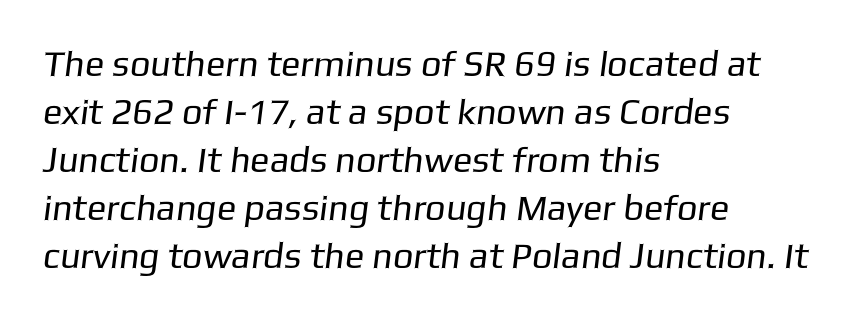
Heaviness? Minimal to ordinary, like unemphasized prose. Observe the absence of serifs on each vertical stroke in this sample. The vertical gap from one line to the next is medium. The words here are not underlined.
